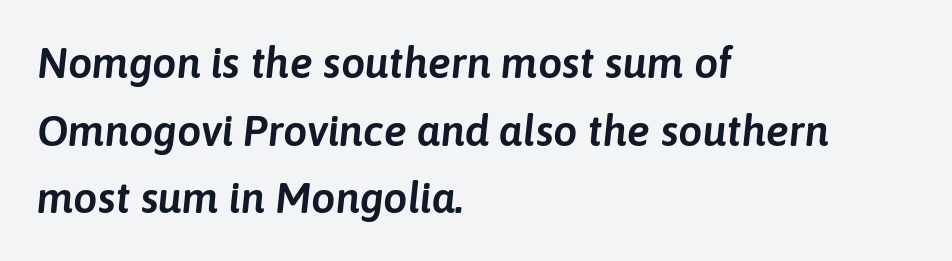
{"italic": "yes", "lean": "right", "slant_degrees": 6, "width": "normal", "stroke_contrast": "low", "x_height": "medium", "monospaced": "no", "underline": "no", "align": "left", "line_spacing": "normal", "line_spacing_ratio": 1.57, "letter_spacing": "normal", "letter_spacing_em": 0.0, "glyph_px": 43}
